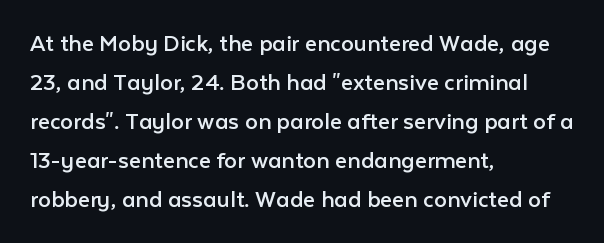
{"italic": "no", "bold": "no", "underline": "no", "align": "left", "line_spacing": "normal", "line_spacing_ratio": 1.5, "letter_spacing": "normal", "letter_spacing_em": 0.0, "glyph_px": 26}
